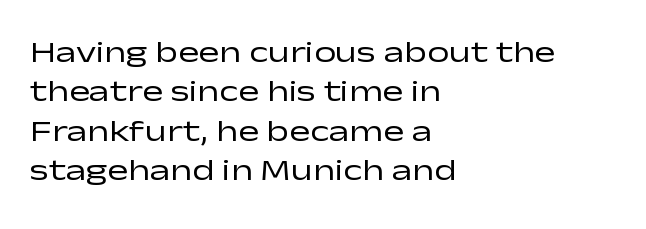
Q: Is the text bold? A: No.
Q: Is the text italic (slanted)? A: No, it is upright.
Q: Is the typeface a serif or a sans-serif typeface? A: Sans-serif.
Q: Is the text underlined? A: No.
Q: How is the paragraph aligned? A: Left-aligned.
Q: Is the spacing between letters normal or unusually wide? A: Normal.
Q: Is the spacing between lines tight, normal or loose? A: Normal.
Q: Width (condensed, normal, or wide)? A: Wide.
Q: Stroke contrast? A: Low.
Q: x-height? A: Medium.
Q: Monospaced? A: No.
